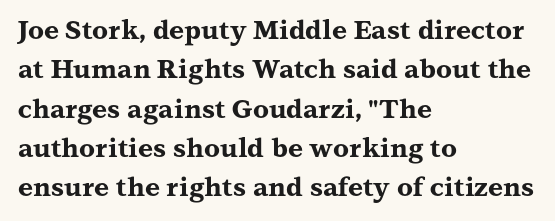
Q: Is the text bold? A: Yes.
Q: Is the text italic (slanted)? A: No, it is upright.
Q: Is the text underlined? A: No.
Q: How is the paragraph aligned? A: Left-aligned.
Q: Is the spacing between letters normal or unusually wide? A: Normal.
Q: Is the spacing between lines tight, normal or loose? A: Normal.
